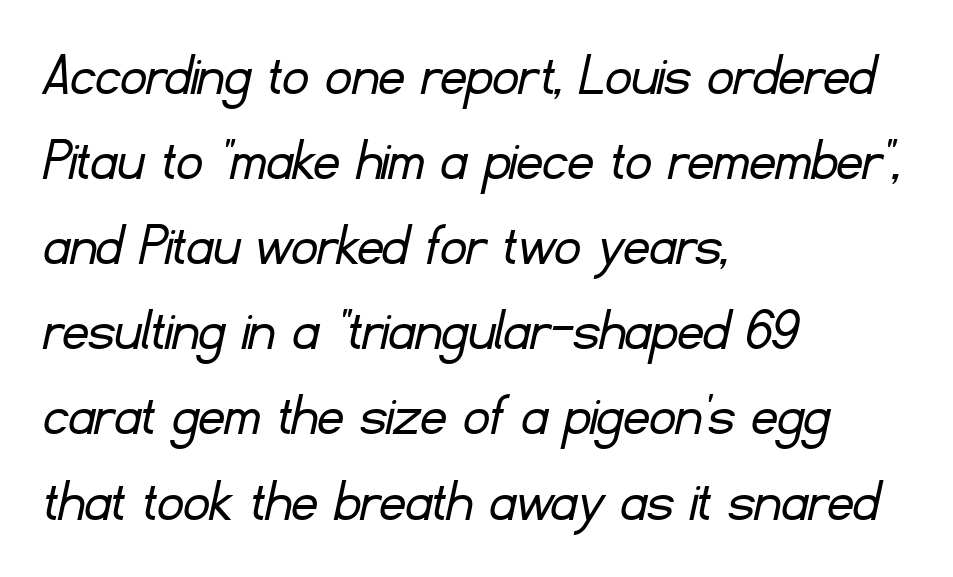
{"serif": "no", "bold": "no", "weight": "light", "width": "normal", "stroke_contrast": "low", "x_height": "small", "monospaced": "no", "underline": "no", "align": "left", "line_spacing": "normal", "line_spacing_ratio": 1.33, "letter_spacing": "normal", "letter_spacing_em": 0.0, "glyph_px": 64}
